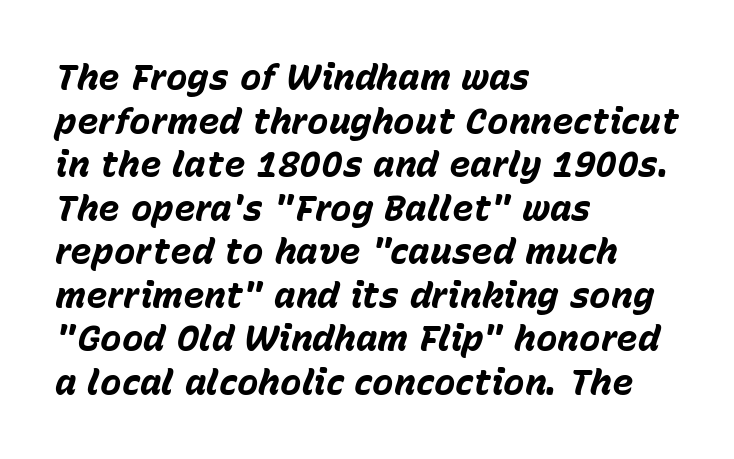
{"italic": "yes", "lean": "right", "slant_degrees": 15, "bold": "yes", "weight": "bold", "width": "normal", "stroke_contrast": "low", "x_height": "medium", "monospaced": "no", "underline": "no", "align": "left", "line_spacing_ratio": 1.21, "letter_spacing": "normal", "letter_spacing_em": 0.0, "glyph_px": 36}
